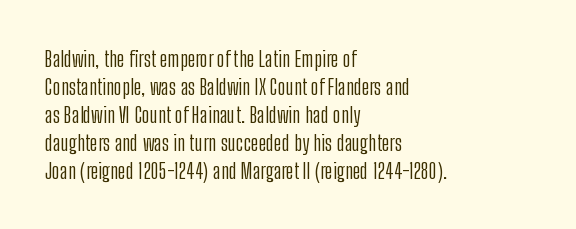
No extra ink here — the face is not bold. Students, observe: this is what conventionally led text looks like. Visually the block forms a straight wall on the left and a jagged coastline on the right. Clear beneath every line of the passage.
